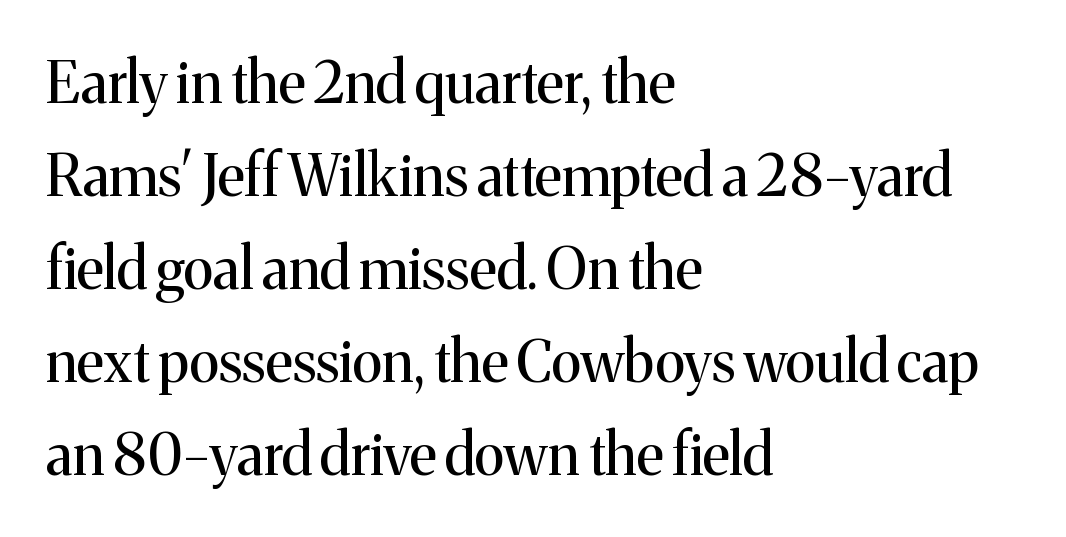
The image shows 57 px regular-weight serif type, upright; set left-aligned, normal line spacing (1.63x), normal letter spacing, not underlined; medium stroke contrast and a medium x-height.
